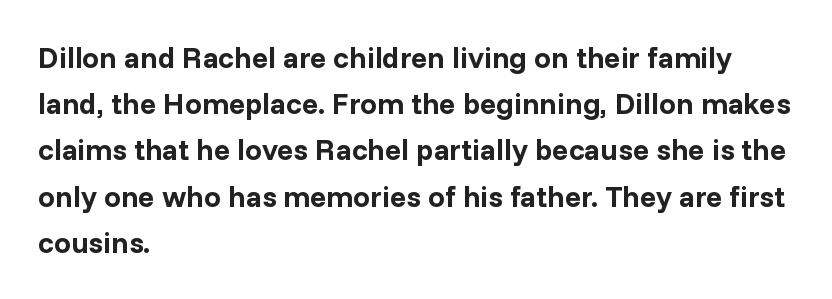
Q: Is the text bold? A: Yes.
Q: Is the text italic (slanted)? A: No, it is upright.
Q: Is the typeface a serif or a sans-serif typeface? A: Sans-serif.
Q: Is the text underlined? A: No.
Q: How is the paragraph aligned? A: Left-aligned.
Q: Is the spacing between letters normal or unusually wide? A: Normal.
Q: Is the spacing between lines tight, normal or loose? A: Normal.
Q: Width (condensed, normal, or wide)? A: Normal.
Q: Stroke contrast? A: Low.
Q: x-height? A: Medium.
Q: Monospaced? A: No.
